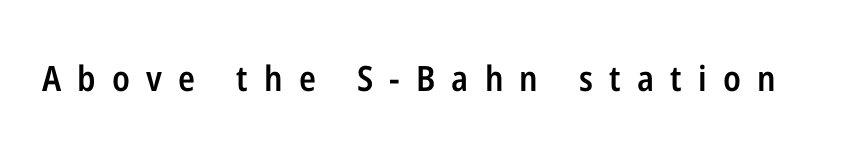
The image shows 35 px semibold, condensed sans-serif type, upright; set unusually wide letter spacing (+0.46 em), not underlined; low stroke contrast and a medium x-height.
